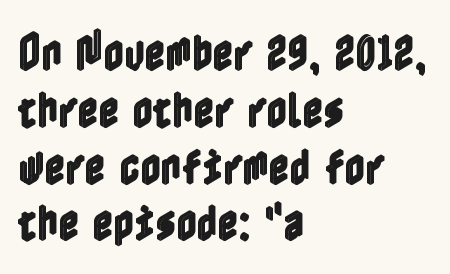
Q: Is the text italic (slanted)? A: No, it is upright.
Q: Is the text underlined? A: No.
Q: How is the paragraph aligned? A: Left-aligned.
Q: Is the spacing between letters normal or unusually wide? A: Normal.
Q: Is the spacing between lines tight, normal or loose? A: Normal.
Q: Width (condensed, normal, or wide)? A: Condensed.
Q: x-height? A: Medium.
